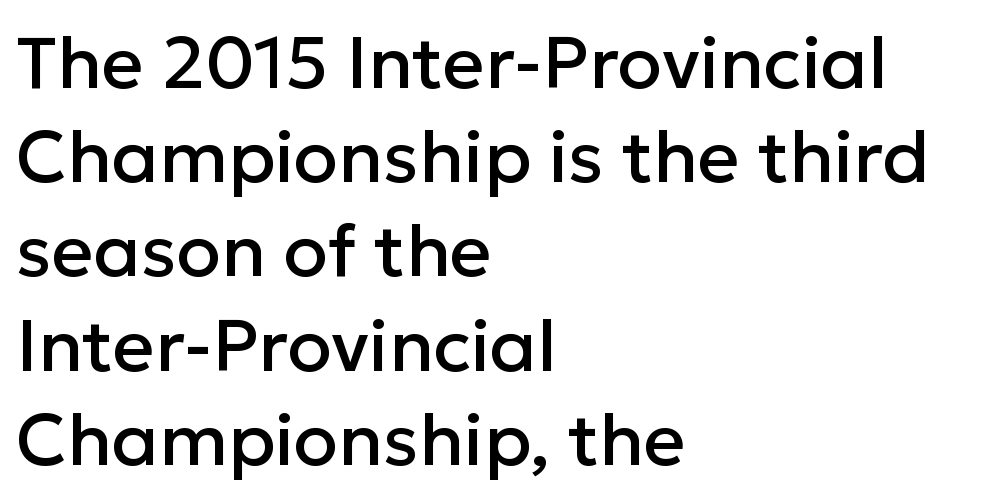
{"serif": "no", "italic": "no", "width": "normal", "stroke_contrast": "low", "x_height": "medium", "monospaced": "no", "underline": "no", "align": "left", "line_spacing": "normal", "line_spacing_ratio": 1.29, "letter_spacing": "normal", "letter_spacing_em": 0.0, "glyph_px": 73}
